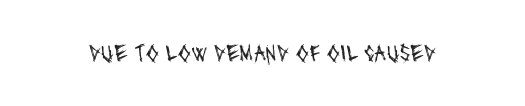
Rule under the text: the space is simply empty. What stands out about the letter spacing? Nothing — it is the standard amount. Think standard paragraph weight, or any step lighter than that.
